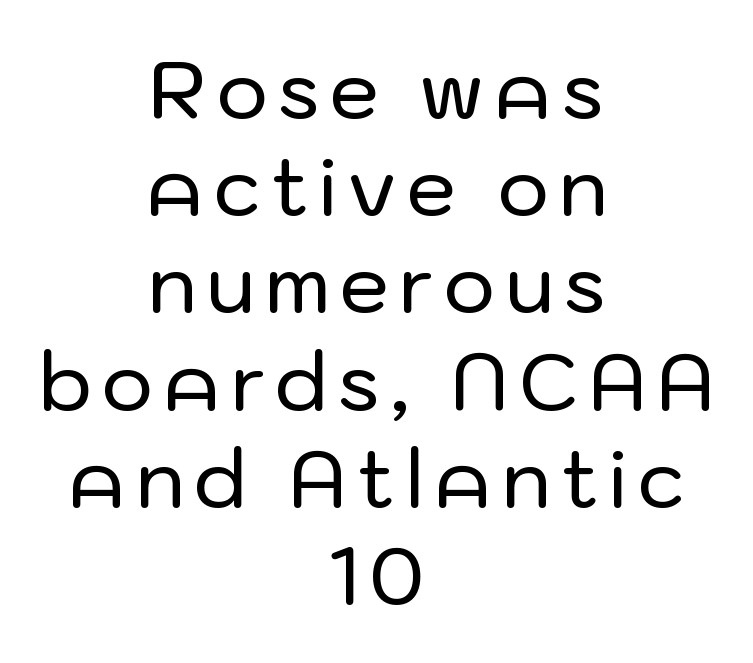
Q: Is the text italic (slanted)? A: No, it is upright.
Q: Is the typeface a serif or a sans-serif typeface? A: Sans-serif.
Q: Is the text underlined? A: No.
Q: How is the paragraph aligned? A: Centered.
Q: Width (condensed, normal, or wide)? A: Normal.
Q: Stroke contrast? A: Low.
Q: x-height? A: Medium.
Q: Monospaced? A: No.
